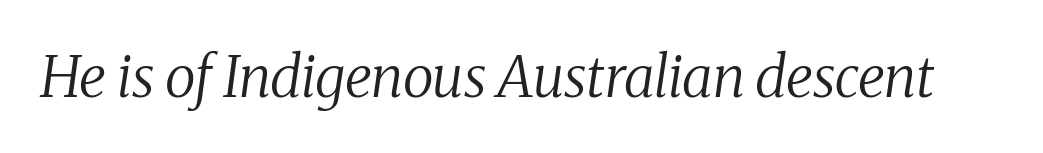
The image shows 57 px regular-weight serif type, italic (leaning right); set normal letter spacing, not underlined; medium stroke contrast and a medium x-height.
